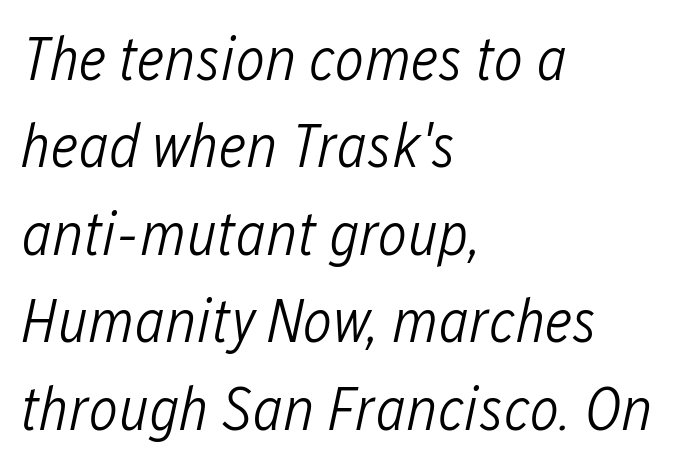
The image shows 62 px light, condensed type, italic (leaning right); set left-aligned, normal line spacing (1.41x), normal letter spacing, not underlined; low stroke contrast and a medium x-height.
